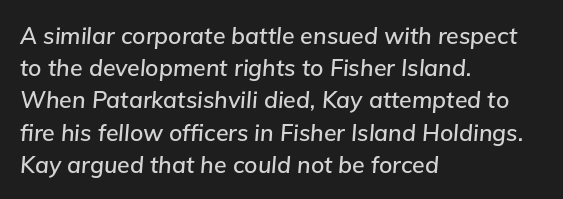
Q: Is the text italic (slanted)? A: Yes, it leans right by about 5 degrees.
Q: Is the text underlined? A: No.
Q: How is the paragraph aligned? A: Left-aligned.
Q: Is the spacing between letters normal or unusually wide? A: Normal.
Q: Is the spacing between lines tight, normal or loose? A: Normal.
